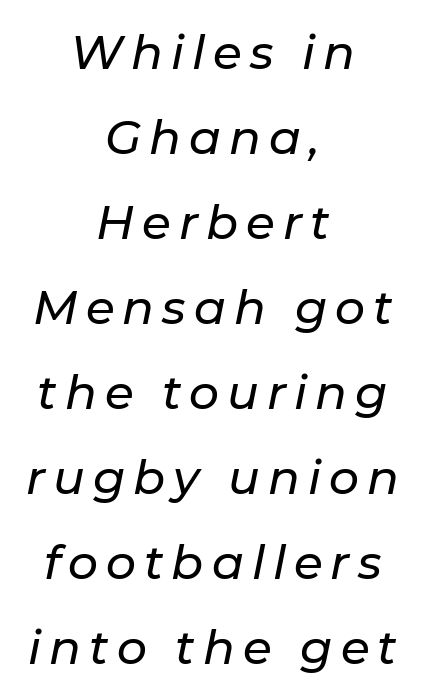
The image shows 47 px text type, italic (leaning right); set centered, line spacing 1.81x, not underlined; low stroke contrast and a medium x-height.
